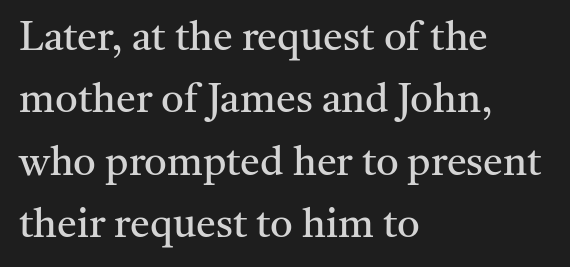
Q: Is the text bold? A: No.
Q: Is the text italic (slanted)? A: No, it is upright.
Q: Is the typeface a serif or a sans-serif typeface? A: Serif.
Q: Is the text underlined? A: No.
Q: How is the paragraph aligned? A: Left-aligned.
Q: Is the spacing between letters normal or unusually wide? A: Normal.
Q: Is the spacing between lines tight, normal or loose? A: Normal.
Q: Width (condensed, normal, or wide)? A: Normal.
Q: Stroke contrast? A: Medium.
Q: x-height? A: Medium.
Q: Monospaced? A: No.
